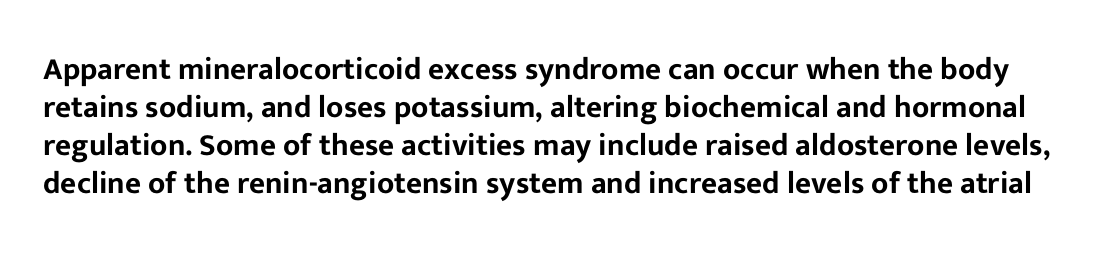
Proportional: the letters do not fall into vertical columns. Does the lettering tilt? It doesn't — this is upright. The specimen omits any rule beneath the text block's lines. How are the letters spaced? Ordinarily, with no added tracking.
